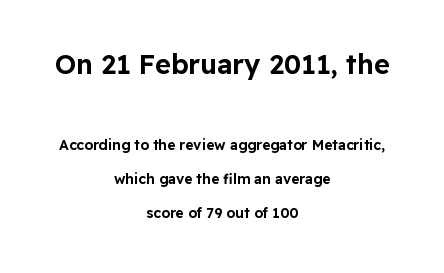
{"italic": "no", "underline": "no", "align": "center", "line_spacing": "loose", "line_spacing_ratio": 2.4, "letter_spacing": "normal", "letter_spacing_em": 0.0, "larger_block": "first", "size_ratio": 1.93, "glyph_px": 27}
